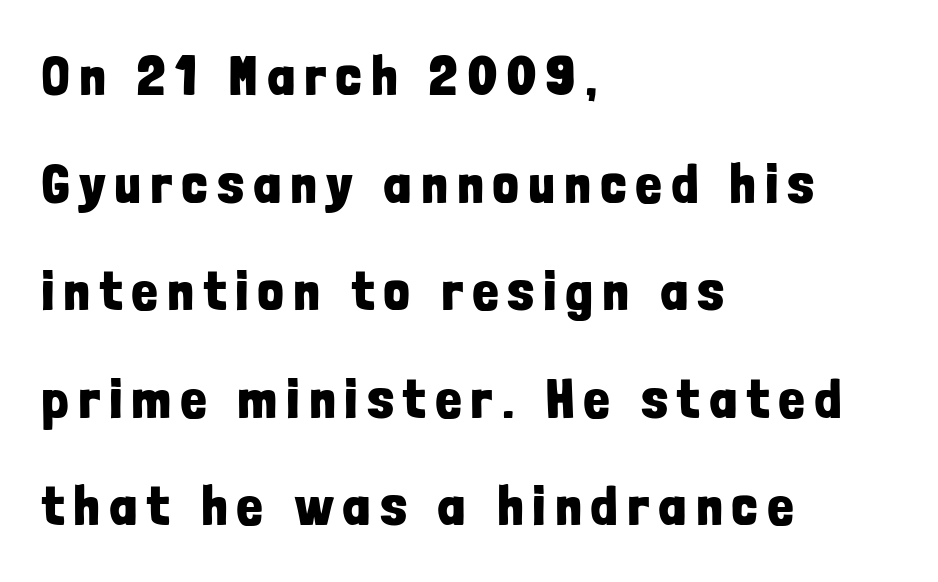
The image shows 56 px bold, condensed sans-serif type, upright; set left-aligned, loose line spacing (1.92x), not underlined; low stroke contrast and a medium x-height.
